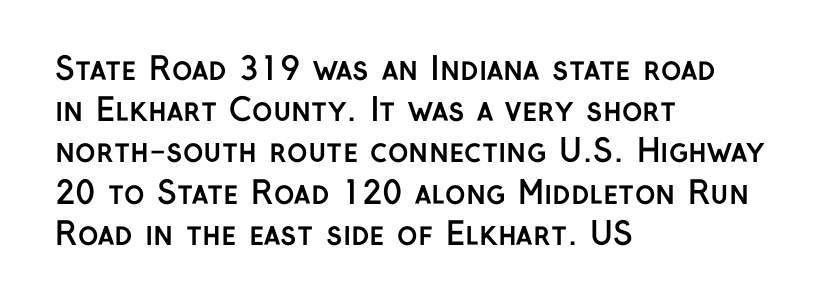
Summary of vertical rhythm: regular, with standard interline spacing. Descenders hang freely into open space. Does the type have serifs? No, each stem ends abruptly. The rendering anchors every line to the left-hand side. Varying glyph widths throughout — classic text-font behaviour.
